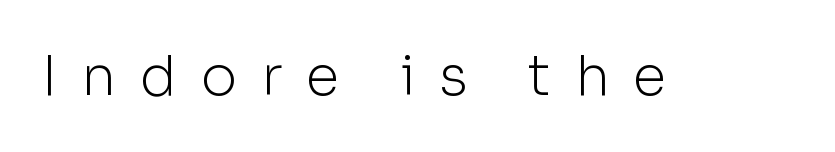
{"serif": "no", "italic": "no", "bold": "no", "weight": "light", "width": "normal", "stroke_contrast": "low", "x_height": "medium", "monospaced": "no", "underline": "no", "letter_spacing": "wide", "letter_spacing_em": 0.43, "glyph_px": 55}
